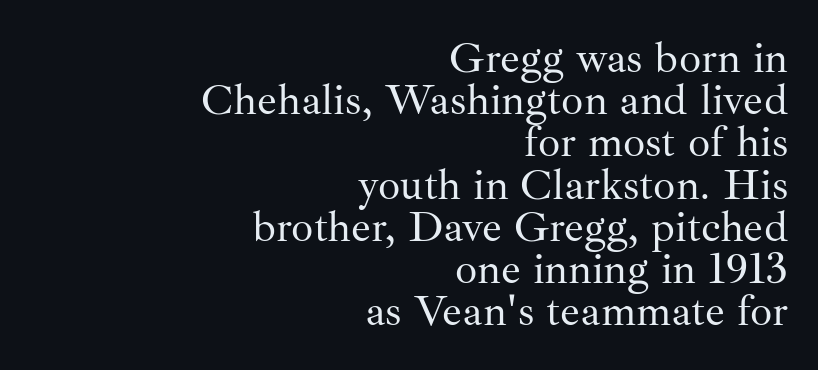
The image shows 44 px regular-weight serif type, upright; set right-aligned, tight line spacing (0.96x), normal letter spacing, not underlined; medium stroke contrast and a small x-height.
